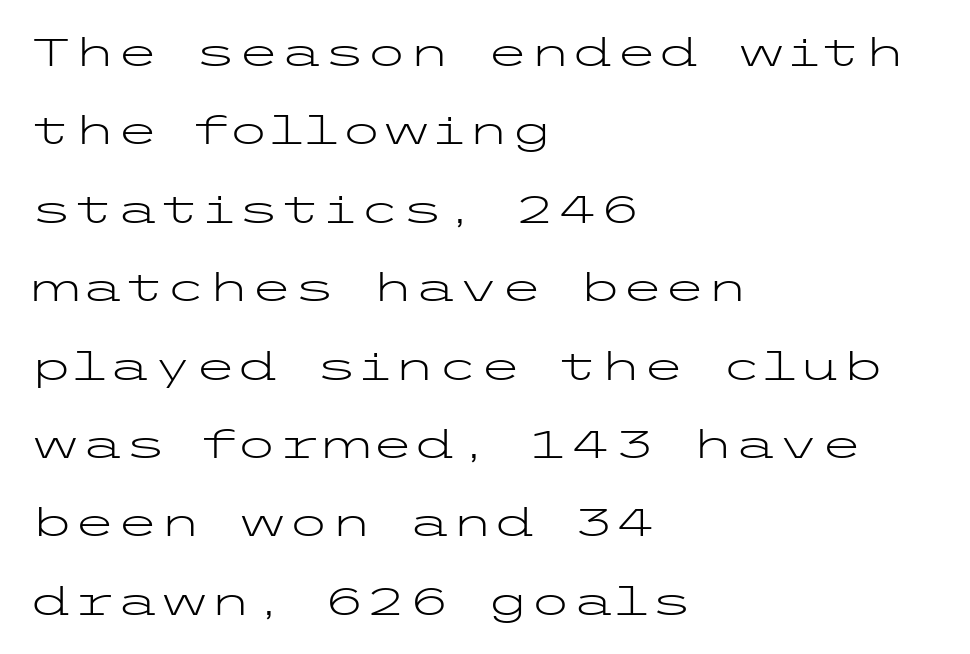
The image shows 39 px light, wide sans-serif type, upright; set left-aligned, loose line spacing (2.01x), normal letter spacing, not underlined; low stroke contrast and a medium x-height.
